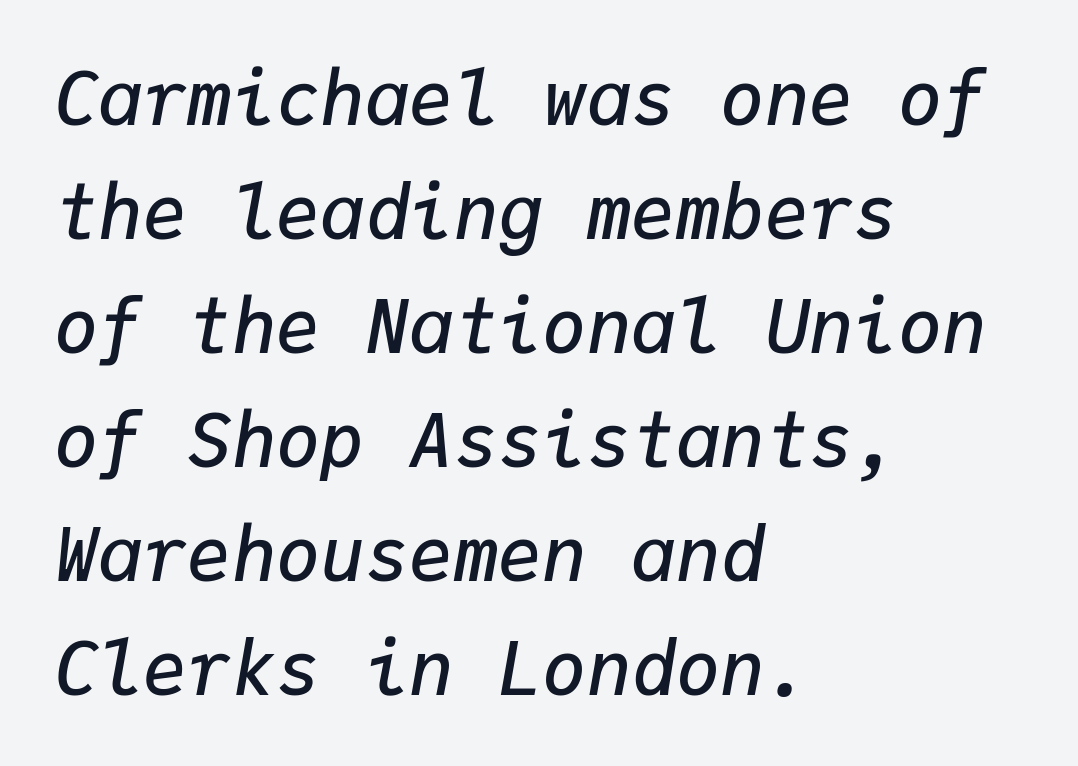
{"italic": "yes", "lean": "right", "slant_degrees": 9, "bold": "semi", "weight": "semibold", "width": "normal", "stroke_contrast": "low", "x_height": "medium", "monospaced": "yes", "underline": "no", "align": "left", "line_spacing": "normal", "line_spacing_ratio": 1.54, "letter_spacing": "normal", "letter_spacing_em": 0.0, "glyph_px": 74}
